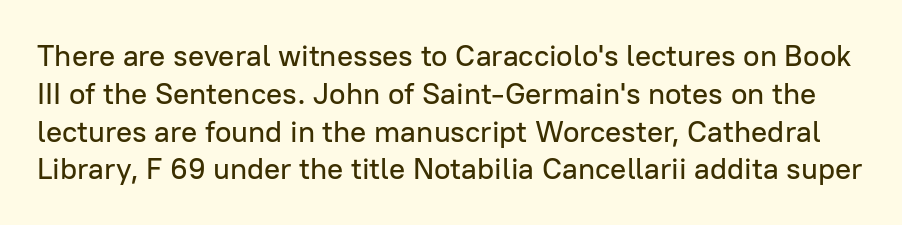
The space directly below the letters is spotless. What kind of face is this? One without serifs — a sans. How are the letters spaced? Ordinarily, with no added tracking. No italicization has been applied; the sample stays upright.
